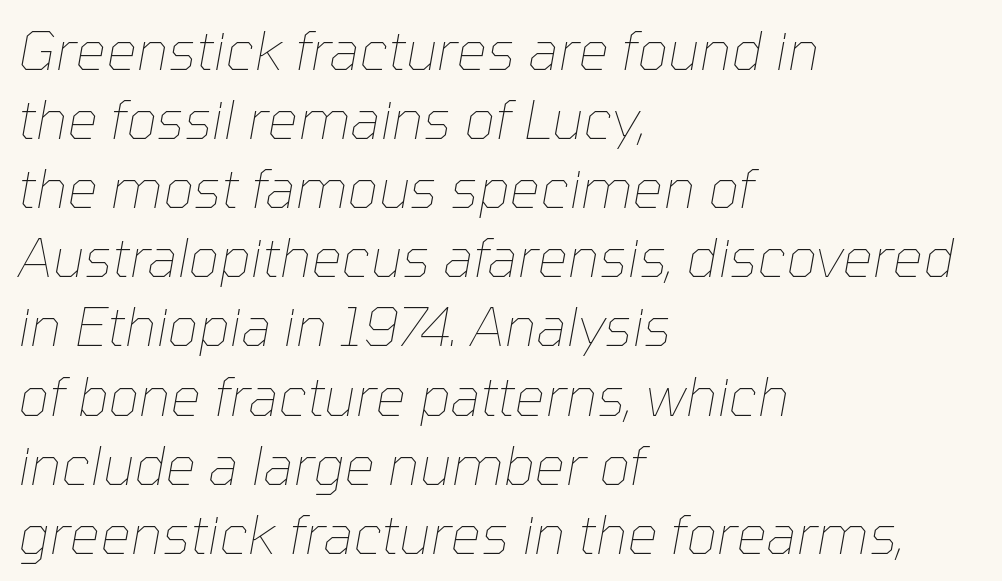
Q: Is the text bold? A: No.
Q: Is the text italic (slanted)? A: Yes, it leans right by about 10 degrees.
Q: Is the text underlined? A: No.
Q: How is the paragraph aligned? A: Left-aligned.
Q: Is the spacing between letters normal or unusually wide? A: Normal.
Q: Is the spacing between lines tight, normal or loose? A: Normal.
Q: Width (condensed, normal, or wide)? A: Normal.
Q: Stroke contrast? A: Low.
Q: x-height? A: Medium.
Q: Monospaced? A: No.
